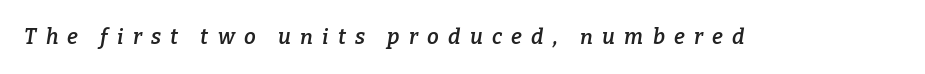
{"italic": "yes", "lean": "right", "slant_degrees": 9, "bold": "semi", "underline": "no", "letter_spacing": "wide", "letter_spacing_em": 0.44, "glyph_px": 21}
